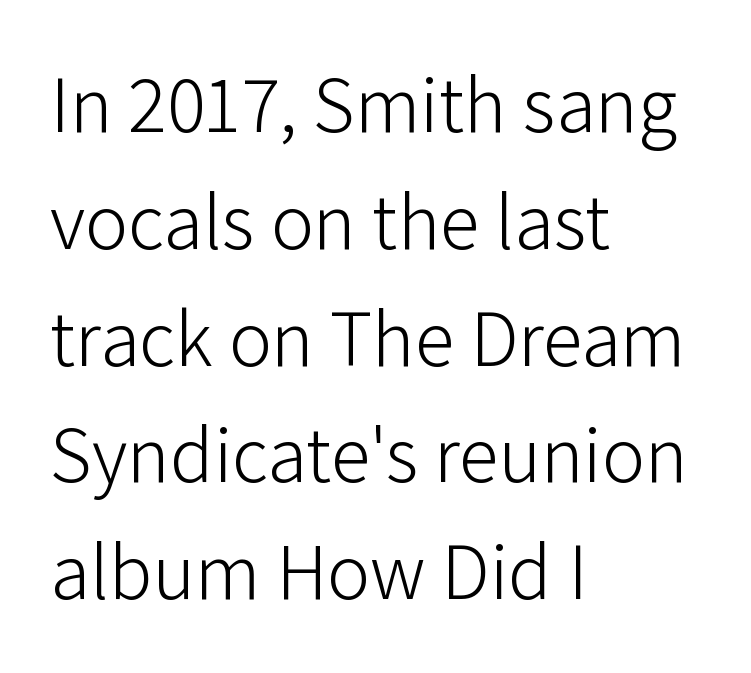
The image shows 80 px light sans-serif type, upright; set left-aligned, normal line spacing (1.46x), normal letter spacing, not underlined; low stroke contrast and a medium x-height.
